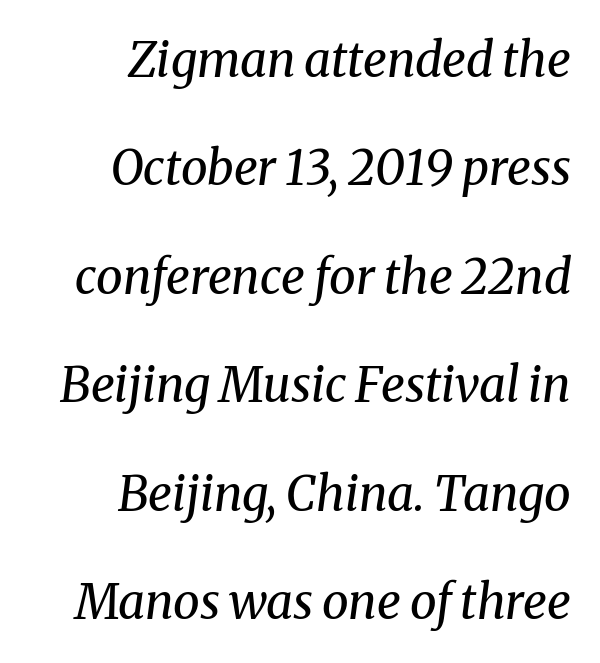
Q: Is the text bold? A: No.
Q: Is the text italic (slanted)? A: Yes, it leans right by about 8 degrees.
Q: Is the typeface a serif or a sans-serif typeface? A: Serif.
Q: Is the text underlined? A: No.
Q: How is the paragraph aligned? A: Right-aligned.
Q: Is the spacing between letters normal or unusually wide? A: Normal.
Q: Is the spacing between lines tight, normal or loose? A: Loose.
Q: Width (condensed, normal, or wide)? A: Normal.
Q: Stroke contrast? A: Medium.
Q: x-height? A: Medium.
Q: Monospaced? A: No.
